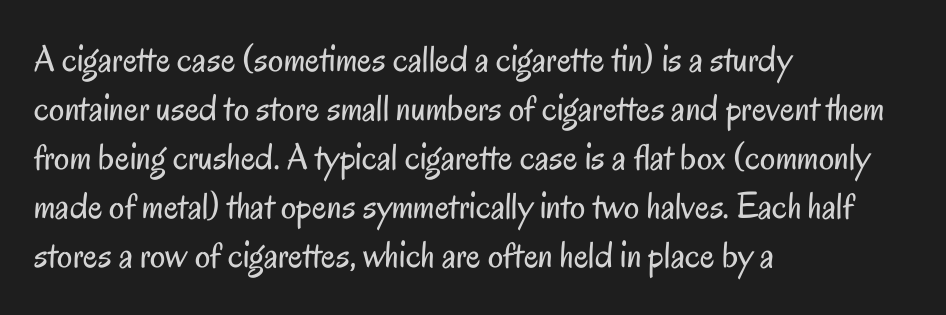
{"serif": "no", "italic": "no", "bold": "no", "weight": "regular", "width": "condensed", "stroke_contrast": "low", "x_height": "small", "monospaced": "no", "underline": "no", "align": "left", "line_spacing": "normal", "line_spacing_ratio": 1.29, "letter_spacing": "normal", "letter_spacing_em": 0.0, "glyph_px": 38}
